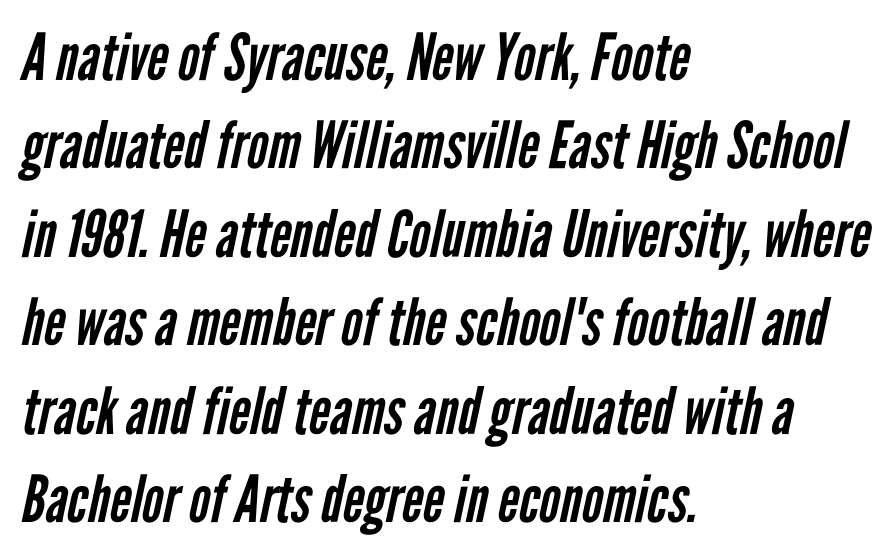
Q: Is the text bold? A: No.
Q: Is the typeface a serif or a sans-serif typeface? A: Sans-serif.
Q: Is the text underlined? A: No.
Q: How is the paragraph aligned? A: Left-aligned.
Q: Is the spacing between letters normal or unusually wide? A: Normal.
Q: Is the spacing between lines tight, normal or loose? A: Normal.
Q: Width (condensed, normal, or wide)? A: Condensed.
Q: Stroke contrast? A: Low.
Q: x-height? A: Medium.
Q: Monospaced? A: No.
